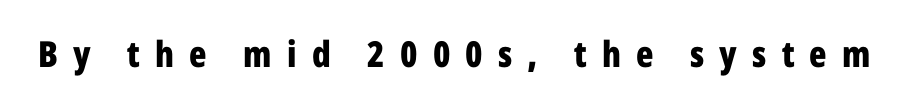
{"serif": "no", "italic": "no", "bold": "yes", "weight": "bold", "width": "condensed", "stroke_contrast": "low", "x_height": "medium", "monospaced": "no", "underline": "no", "letter_spacing": "wide", "letter_spacing_em": 0.42, "glyph_px": 36}
